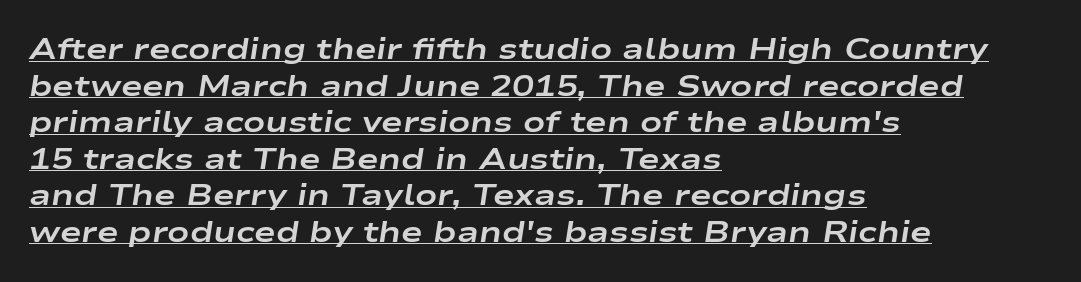
If you measured baseline to baseline, you'd find a middling distance. Proportional: the letters do not fall into vertical columns. Each line starts at the same left margin while the right side varies. Descenders here cross a horizontal rule under the line. What weight is shown? A full bold with thick strokes. Honestly, the letter spacing is just normal — you wouldn't notice it.
